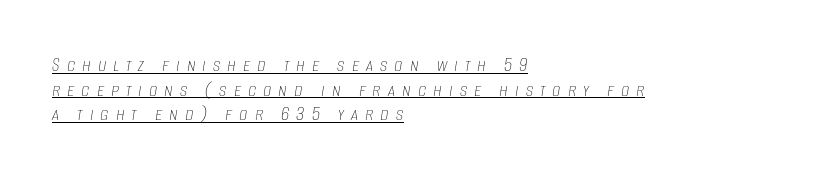
Q: Is the text bold? A: No.
Q: Is the text italic (slanted)? A: Yes, it leans right by about 8 degrees.
Q: Is the text underlined? A: Yes.
Q: How is the paragraph aligned? A: Left-aligned.
Q: Is the spacing between letters normal or unusually wide? A: Unusually wide.
